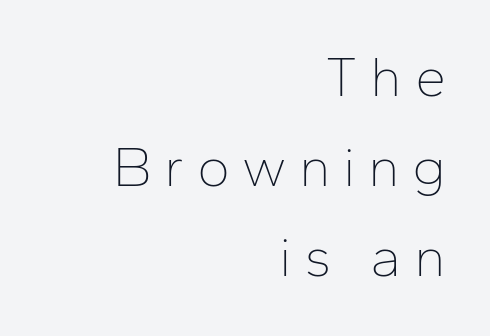
The image shows 56 px thin sans-serif type, upright; set right-aligned, normal line spacing (1.61x), unusually wide letter spacing (+0.22 em), not underlined; low stroke contrast and a medium x-height.
